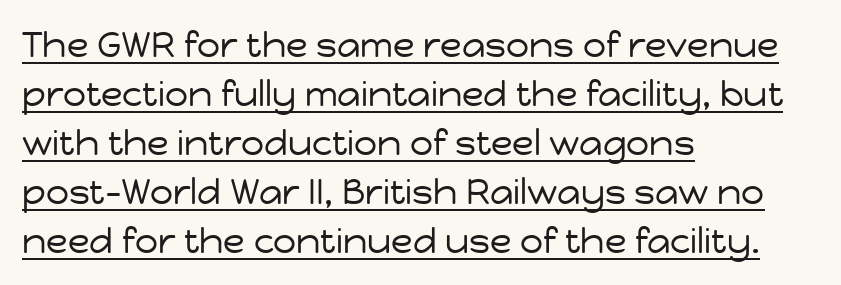
Q: Is the text bold? A: No.
Q: Is the text italic (slanted)? A: No, it is upright.
Q: Is the typeface a serif or a sans-serif typeface? A: Sans-serif.
Q: Is the text underlined? A: Yes.
Q: How is the paragraph aligned? A: Left-aligned.
Q: Is the spacing between letters normal or unusually wide? A: Normal.
Q: Is the spacing between lines tight, normal or loose? A: Normal.
Q: Width (condensed, normal, or wide)? A: Normal.
Q: Stroke contrast? A: Low.
Q: x-height? A: Medium.
Q: Monospaced? A: No.
